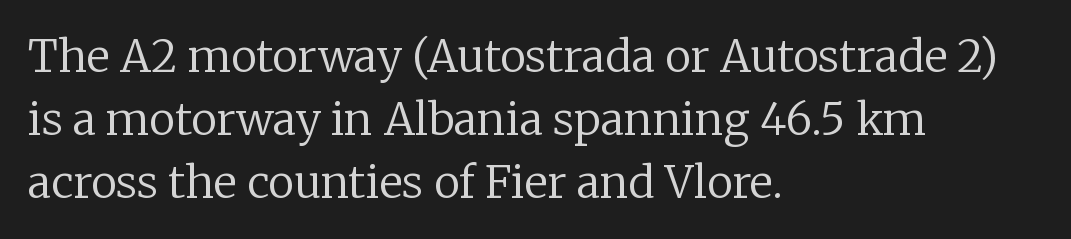
The image shows 44 px regular-weight serif type, upright; set left-aligned, normal line spacing (1.43x), normal letter spacing, not underlined; low stroke contrast and a medium x-height.
